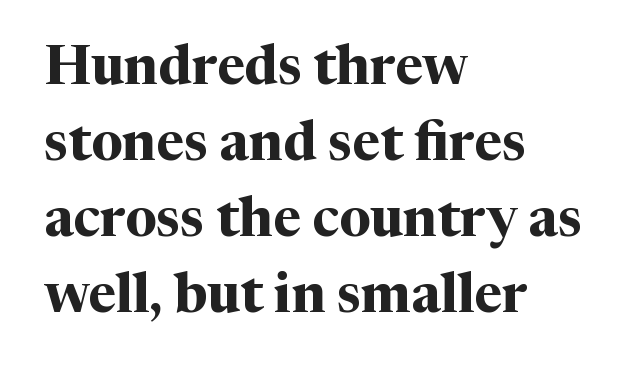
{"serif": "yes", "italic": "no", "bold": "yes", "weight": "bold", "width": "normal", "stroke_contrast": "medium", "x_height": "medium", "monospaced": "no", "underline": "no", "align": "left", "line_spacing": "normal", "line_spacing_ratio": 1.41, "letter_spacing": "normal", "letter_spacing_em": 0.0, "glyph_px": 54}
